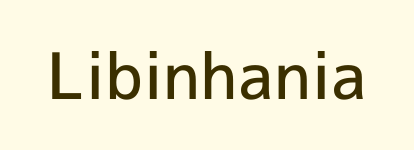
{"serif": "no", "italic": "no", "bold": "semi", "weight": "semibold", "width": "normal", "x_height": "medium", "monospaced": "no", "underline": "no", "letter_spacing": "normal", "letter_spacing_em": 0.0, "glyph_px": 64}
